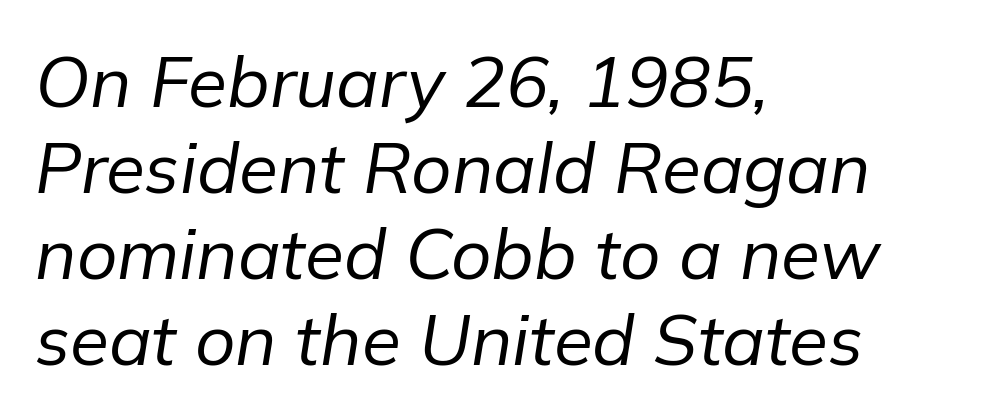
{"italic": "yes", "lean": "right", "slant_degrees": 9, "bold": "no", "weight": "regular", "width": "normal", "stroke_contrast": "low", "x_height": "medium", "monospaced": "no", "underline": "no", "align": "left", "line_spacing_ratio": 1.21, "letter_spacing": "normal", "letter_spacing_em": 0.0, "glyph_px": 71}
